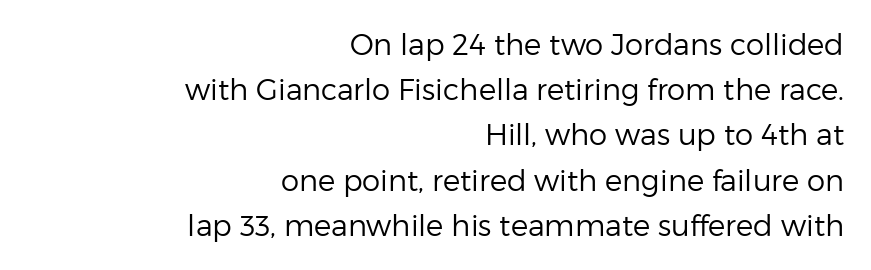
These lines stack with their right ends in a neat column. The typeface has the unassuming heft of standard copy or less. Rule under the text: the space is simply empty. Unlike italic type, these characters show no tilt at all. A typesetter would call this proportional, since set widths differ per character. Spacing between characters is what you'd get straight out of the box.
